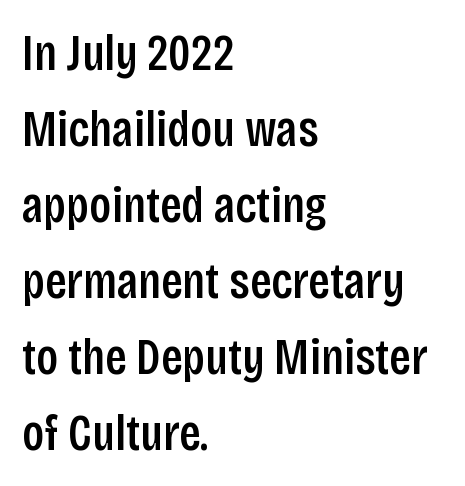
The image shows 51 px semibold, condensed sans-serif type, upright; set left-aligned, normal line spacing (1.49x), normal letter spacing, not underlined; low stroke contrast and a large x-height.
